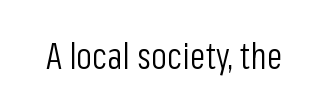
The image shows 36 px light, condensed sans-serif type, upright; set normal letter spacing, not underlined; low stroke contrast and a medium x-height.
